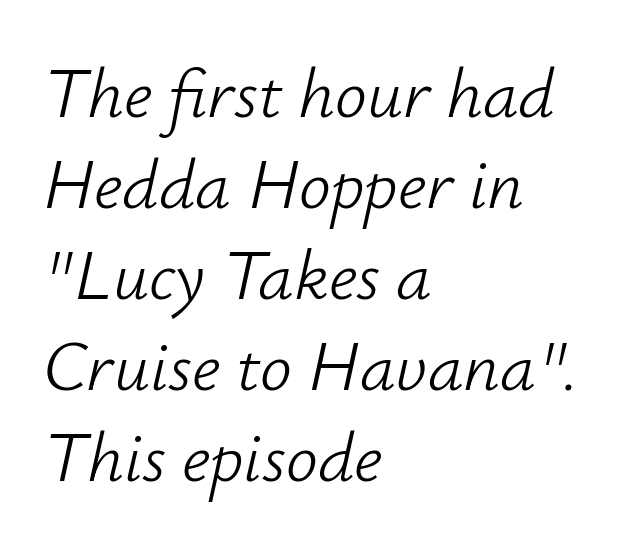
Bare-footed words on every line. These lines keep a tight, regular rhythm from letter to letter. Is this a fixed-width face? No — the glyphs have proportional, varying widths. The font's italic variant was chosen for this text. Summary of weight: not heavy and not bold.
